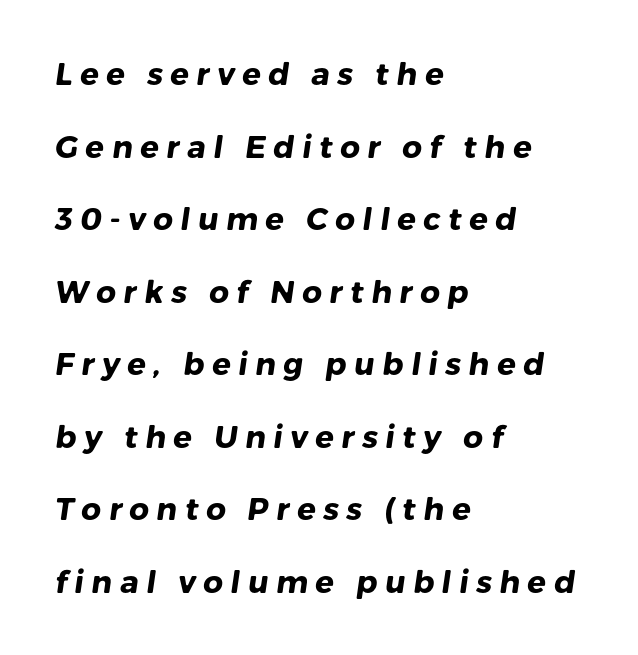
{"serif": "no", "bold": "yes", "weight": "heavy", "width": "normal", "stroke_contrast": "low", "x_height": "medium", "monospaced": "no", "underline": "no", "align": "left", "line_spacing": "loose", "line_spacing_ratio": 2.34, "letter_spacing": "wide", "letter_spacing_em": 0.24, "glyph_px": 31}
